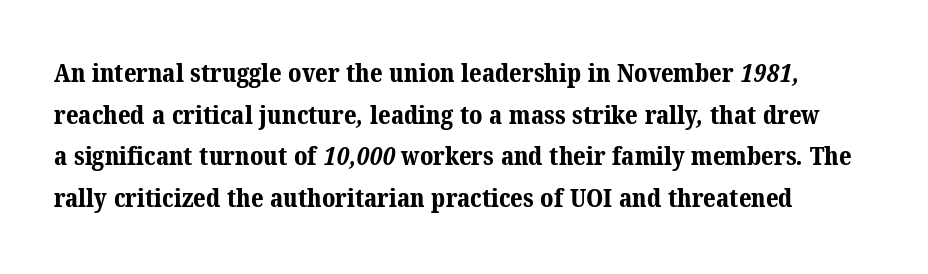
The image shows 26 px bold type; set normal line spacing (1.6x), normal letter spacing, not underlined.
